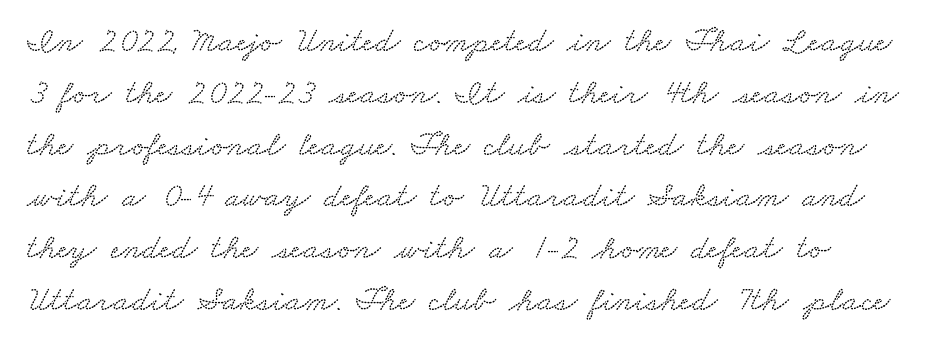
The image shows 35 px wide serif type; set normal line spacing (1.48x), normal letter spacing, not underlined; medium stroke contrast and a small x-height.
